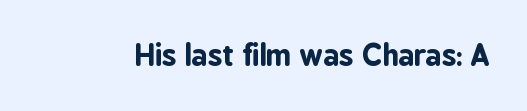
A typesetter would call this zero additional tracking. The gap between lines stays unmarked. The passage shown is typed in a proportional face where columns would drift. The type family on display is of the sans-serif kind. Strong, thick strokes mark this as bold type. The lettering holds an erect, upright posture throughout.
